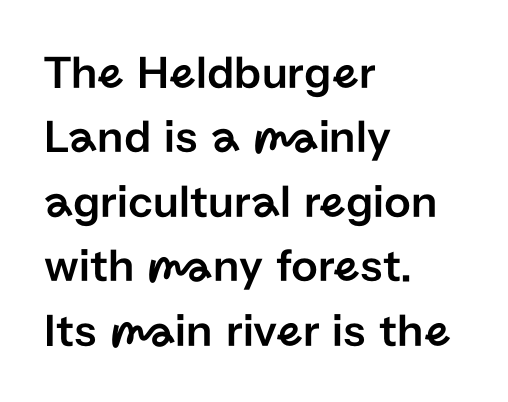
Q: Is the text italic (slanted)? A: No, it is upright.
Q: Is the typeface a serif or a sans-serif typeface? A: Sans-serif.
Q: Is the text underlined? A: No.
Q: How is the paragraph aligned? A: Left-aligned.
Q: Is the spacing between letters normal or unusually wide? A: Normal.
Q: Is the spacing between lines tight, normal or loose? A: Normal.
Q: Width (condensed, normal, or wide)? A: Normal.
Q: Stroke contrast? A: Low.
Q: x-height? A: Medium.
Q: Monospaced? A: No.
